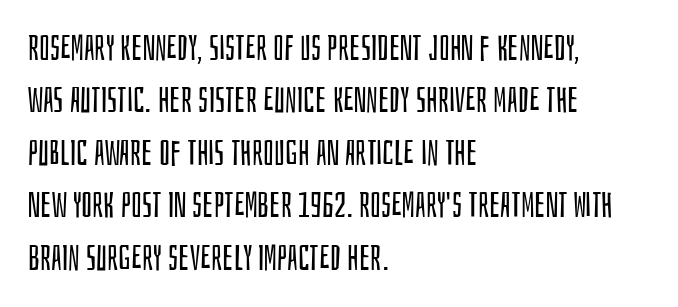
{"serif": "no", "italic": "no", "bold": "no", "weight": "regular", "width": "condensed", "stroke_contrast": "low", "x_height": "large", "monospaced": "no", "underline": "no", "align": "left", "line_spacing": "normal", "line_spacing_ratio": 1.5, "letter_spacing": "normal", "letter_spacing_em": 0.0, "glyph_px": 35}
